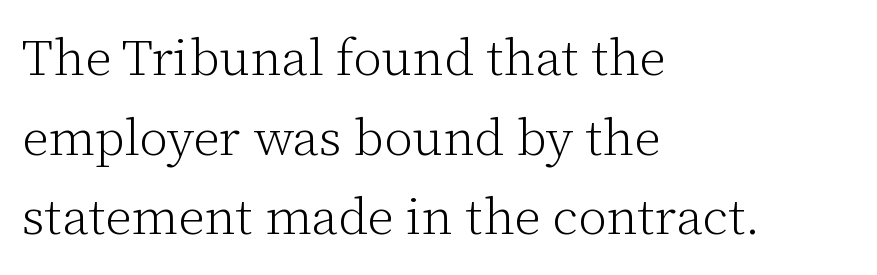
Q: Is the text bold? A: No.
Q: Is the text italic (slanted)? A: No, it is upright.
Q: Is the typeface a serif or a sans-serif typeface? A: Serif.
Q: Is the text underlined? A: No.
Q: How is the paragraph aligned? A: Left-aligned.
Q: Is the spacing between letters normal or unusually wide? A: Normal.
Q: Is the spacing between lines tight, normal or loose? A: Normal.
Q: Width (condensed, normal, or wide)? A: Normal.
Q: Stroke contrast? A: Low.
Q: x-height? A: Medium.
Q: Monospaced? A: No.
